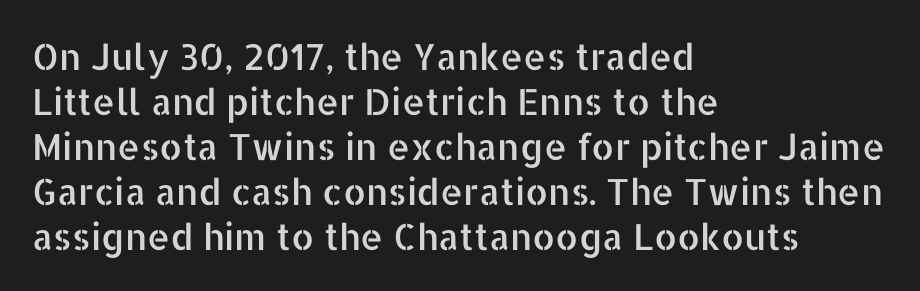
The image shows 36 px sans-serif type, upright; set left-aligned, normal line spacing (1.25x), normal letter spacing, not underlined; low stroke contrast and a medium x-height.
